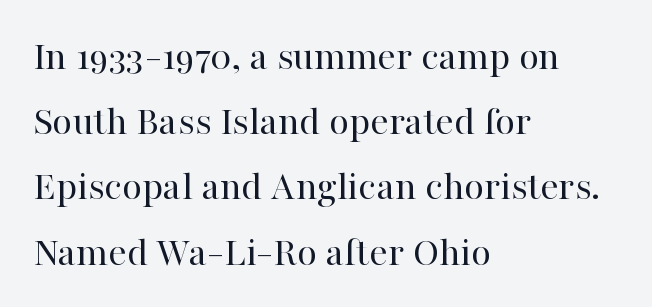
{"serif": "yes", "italic": "no", "bold": "no", "weight": "regular", "width": "normal", "stroke_contrast": "high", "x_height": "medium", "monospaced": "no", "underline": "no", "align": "left", "line_spacing": "normal", "line_spacing_ratio": 1.59, "letter_spacing": "normal", "letter_spacing_em": 0.0, "glyph_px": 41}
